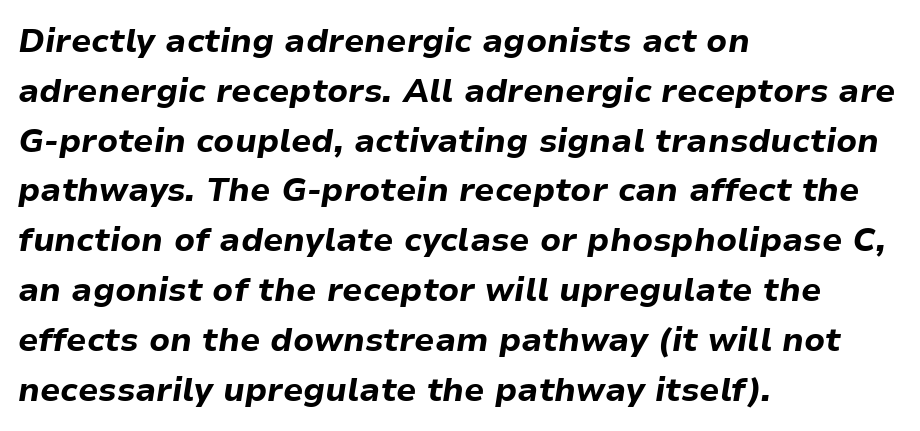
Does the lettering tilt? It does — this is italic. Tracking here is standard; glyphs follow each other at the usual distance. The compositor pushed each line to the left boundary. Pretty heavy lettering here — definitely bold.
